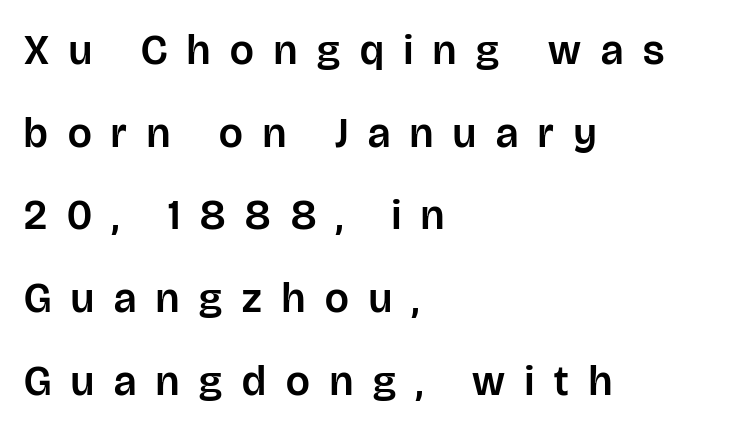
Q: Is the text italic (slanted)? A: No, it is upright.
Q: Is the typeface a serif or a sans-serif typeface? A: Sans-serif.
Q: Is the text underlined? A: No.
Q: How is the paragraph aligned? A: Left-aligned.
Q: Is the spacing between letters normal or unusually wide? A: Unusually wide.
Q: Is the spacing between lines tight, normal or loose? A: Loose.
Q: Width (condensed, normal, or wide)? A: Normal.
Q: Stroke contrast? A: Low.
Q: x-height? A: Large.
Q: Monospaced? A: No.
